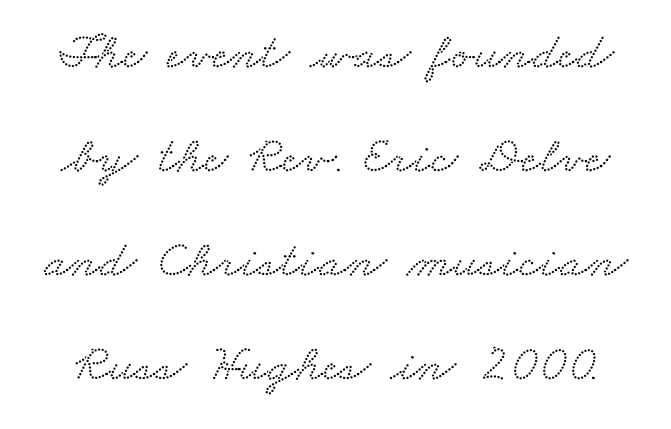
{"width": "wide", "stroke_contrast": "low", "x_height": "small", "monospaced": "no", "underline": "no", "line_spacing": "loose", "line_spacing_ratio": 2.0, "letter_spacing": "normal", "letter_spacing_em": 0.0, "glyph_px": 52}
